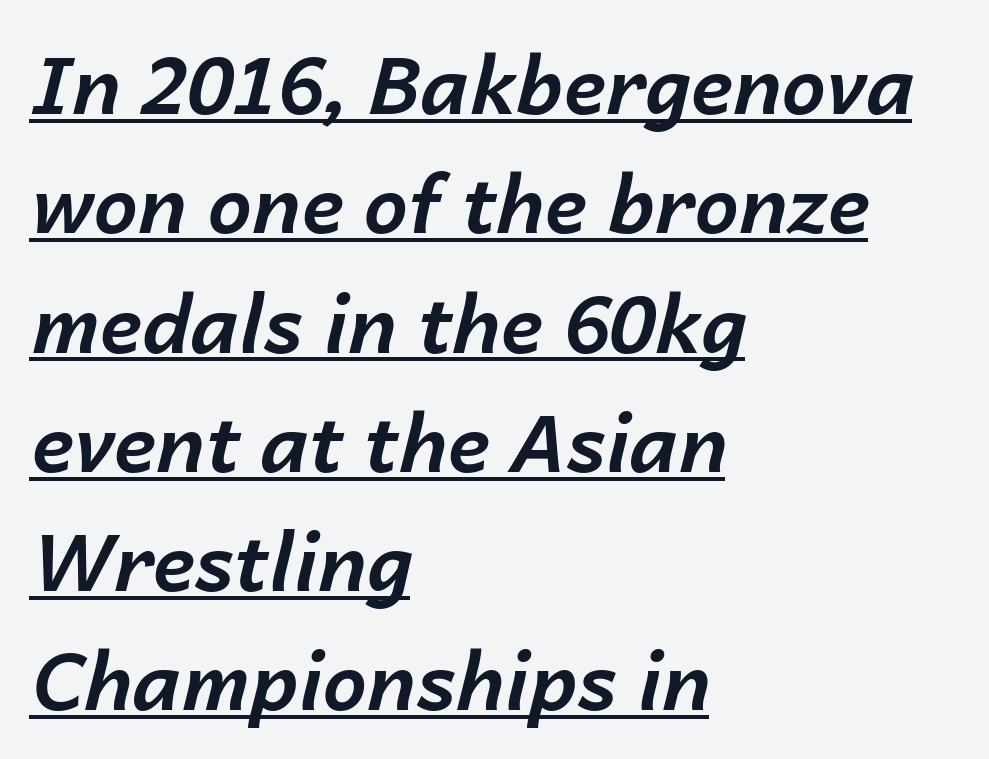
Q: Is the text bold? A: Yes.
Q: Is the text italic (slanted)? A: Yes, it leans right by about 14 degrees.
Q: Is the text underlined? A: Yes.
Q: How is the paragraph aligned? A: Left-aligned.
Q: Is the spacing between letters normal or unusually wide? A: Normal.
Q: Is the spacing between lines tight, normal or loose? A: Normal.
Q: Width (condensed, normal, or wide)? A: Normal.
Q: Stroke contrast? A: Low.
Q: x-height? A: Medium.
Q: Monospaced? A: No.
